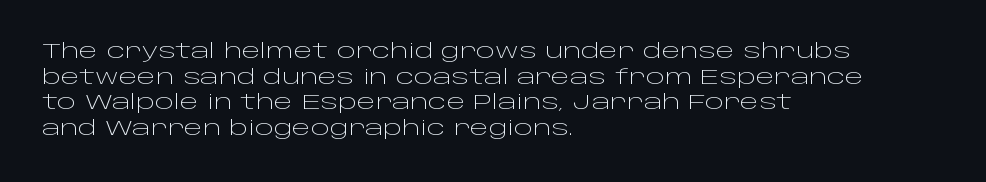
The weight would be labelled regular, book, light, or lighter still. Tall strokes in this sample are plumb rather than angled. These lines stack with their left ends in a neat column. Unmarked baselines from the first word to the last. Regular leading. A typesetter would call this zero additional tracking.
